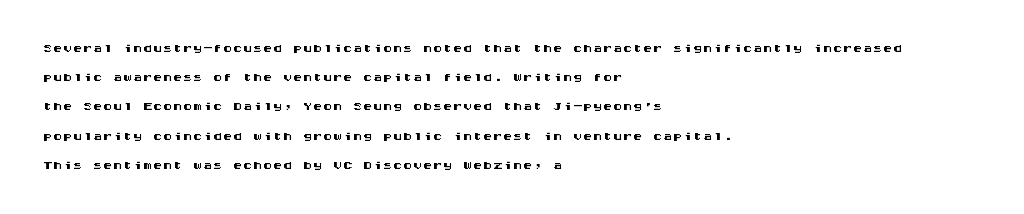
The image shows 20 px text type, upright; set left-aligned, normal line spacing (1.46x), normal letter spacing, not underlined.
